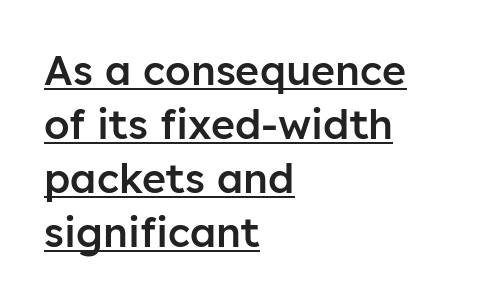
Q: Is the text bold? A: Semi-bold.
Q: Is the text italic (slanted)? A: No, it is upright.
Q: Is the typeface a serif or a sans-serif typeface? A: Sans-serif.
Q: Is the text underlined? A: Yes.
Q: How is the paragraph aligned? A: Left-aligned.
Q: Is the spacing between letters normal or unusually wide? A: Normal.
Q: Is the spacing between lines tight, normal or loose? A: Normal.
Q: Width (condensed, normal, or wide)? A: Normal.
Q: Stroke contrast? A: Low.
Q: x-height? A: Medium.
Q: Monospaced? A: No.
